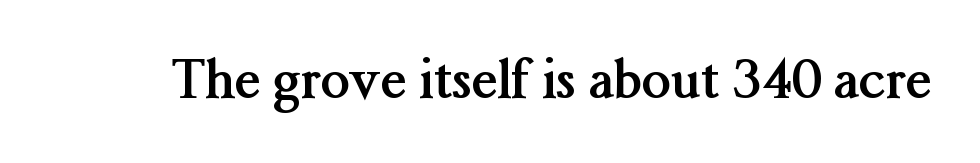
Caption: bold face, heavy strokes. The zone under the glyphs is completely vacant. Spacing between characters is what you'd get straight out of the box. Font category for this specimen: serif.
